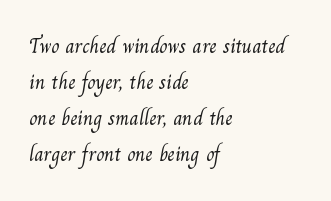
{"bold": "no", "underline": "no", "align": "left", "line_spacing_ratio": 1.72, "letter_spacing": "normal", "letter_spacing_em": 0.0, "glyph_px": 21}
